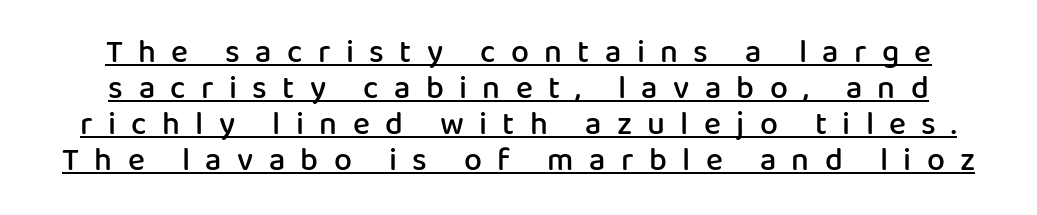
The image shows 32 px semibold sans-serif type, upright; set centered, tight line spacing (1.12x), unusually wide letter spacing (+0.48 em), underlined; low stroke contrast and a medium x-height.
